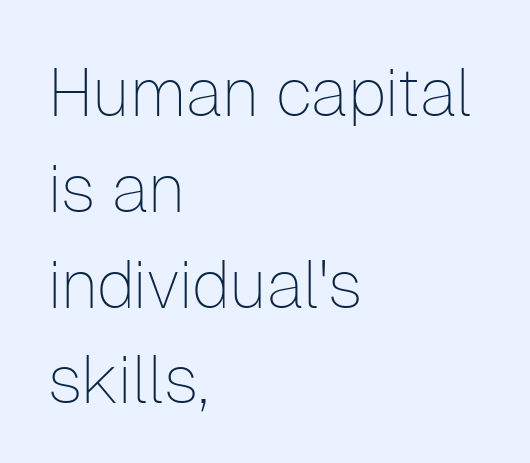
The image shows 67 px thin sans-serif type, upright; set left-aligned, normal line spacing (1.43x), normal letter spacing, not underlined; low stroke contrast and a medium x-height.
